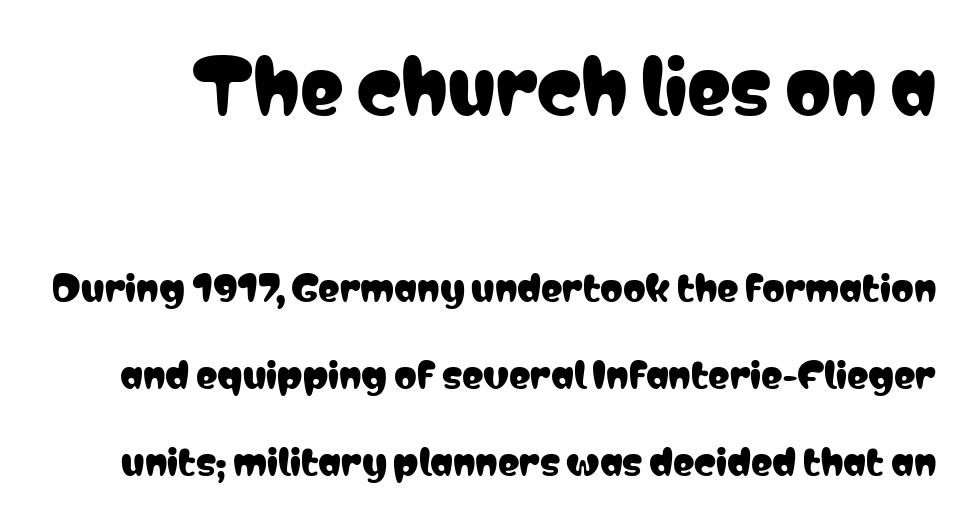
The image shows 73 px condensed sans-serif type, upright; set loose line spacing (2.41x), normal letter spacing, not underlined; the first (top) block is 2.03x larger; low stroke contrast and a medium x-height.
